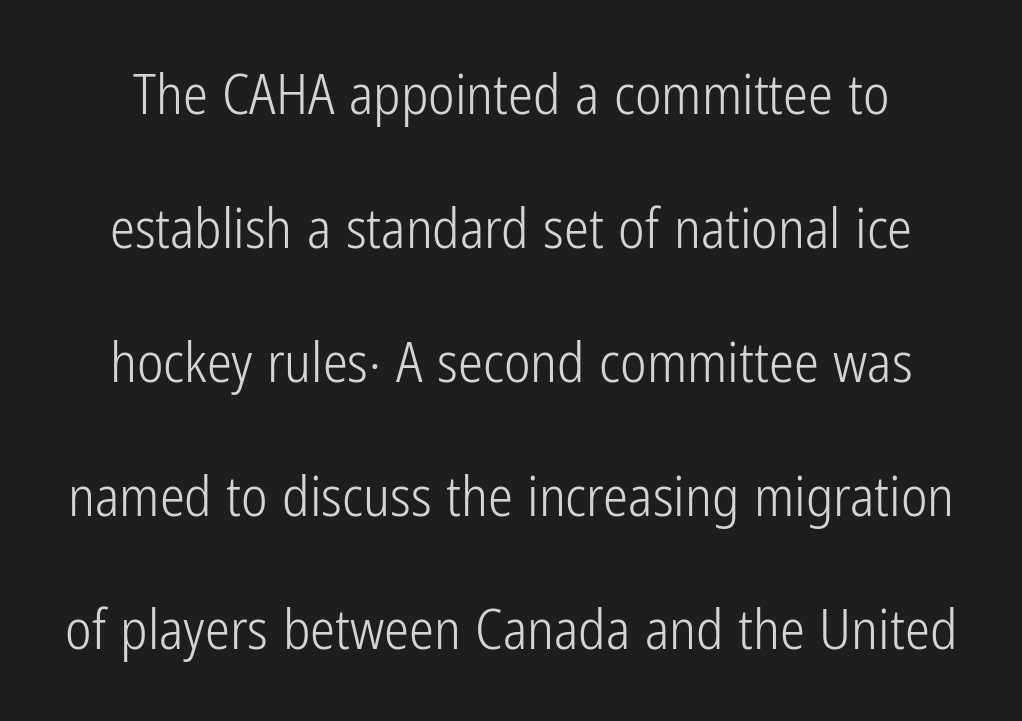
{"serif": "no", "italic": "no", "bold": "no", "weight": "light", "width": "condensed", "stroke_contrast": "low", "x_height": "medium", "monospaced": "no", "underline": "no", "line_spacing": "loose", "line_spacing_ratio": 2.39, "letter_spacing": "normal", "letter_spacing_em": 0.0, "glyph_px": 56}
